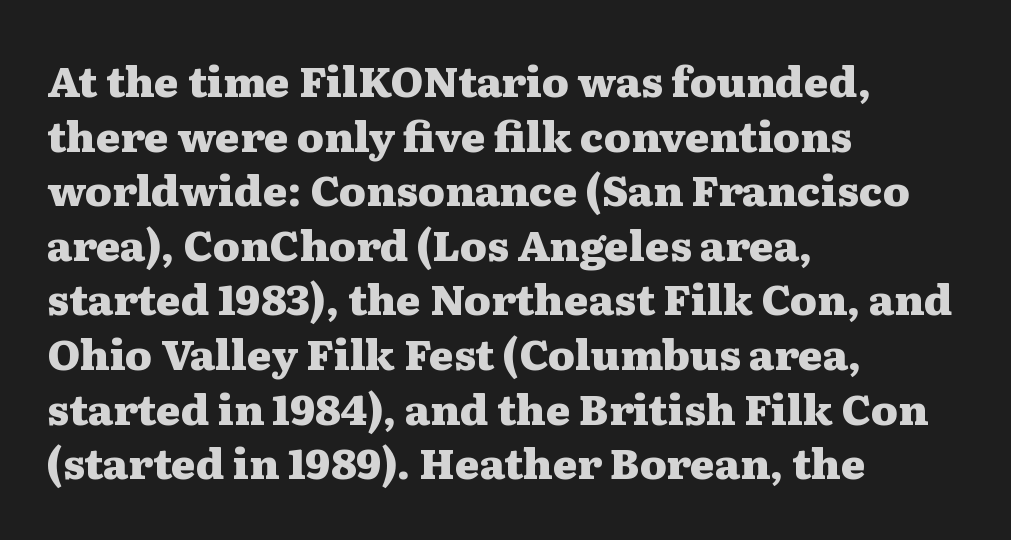
{"serif": "yes", "italic": "no", "bold": "yes", "weight": "heavy", "width": "wide", "stroke_contrast": "medium", "x_height": "medium", "monospaced": "no", "underline": "no", "align": "left", "line_spacing": "normal", "line_spacing_ratio": 1.3, "letter_spacing": "normal", "letter_spacing_em": 0.0, "glyph_px": 42}
